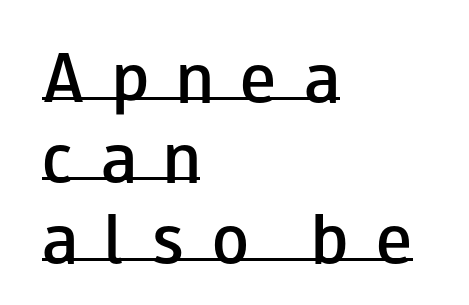
Q: Is the text bold? A: Semi-bold.
Q: Is the text italic (slanted)? A: No, it is upright.
Q: Is the typeface a serif or a sans-serif typeface? A: Sans-serif.
Q: Is the text underlined? A: Yes.
Q: How is the paragraph aligned? A: Left-aligned.
Q: Is the spacing between letters normal or unusually wide? A: Unusually wide.
Q: Is the spacing between lines tight, normal or loose? A: Normal.
Q: Width (condensed, normal, or wide)? A: Wide.
Q: Stroke contrast? A: Low.
Q: x-height? A: Small.
Q: Monospaced? A: No.
